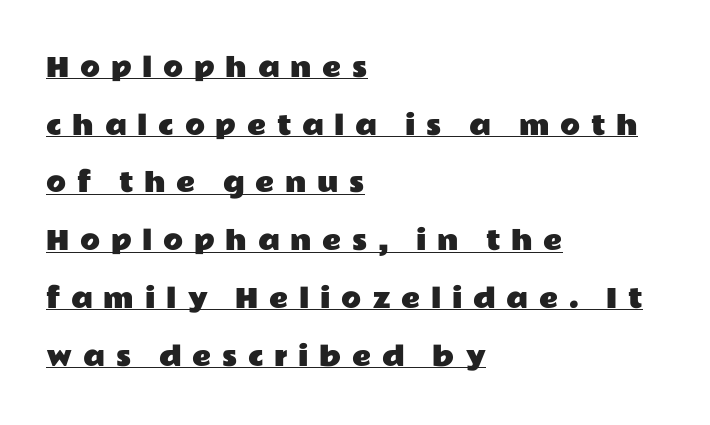
Q: Is the text italic (slanted)? A: No, it is upright.
Q: Is the text underlined? A: Yes.
Q: How is the paragraph aligned? A: Left-aligned.
Q: Is the spacing between letters normal or unusually wide? A: Unusually wide.
Q: Is the spacing between lines tight, normal or loose? A: Loose.
